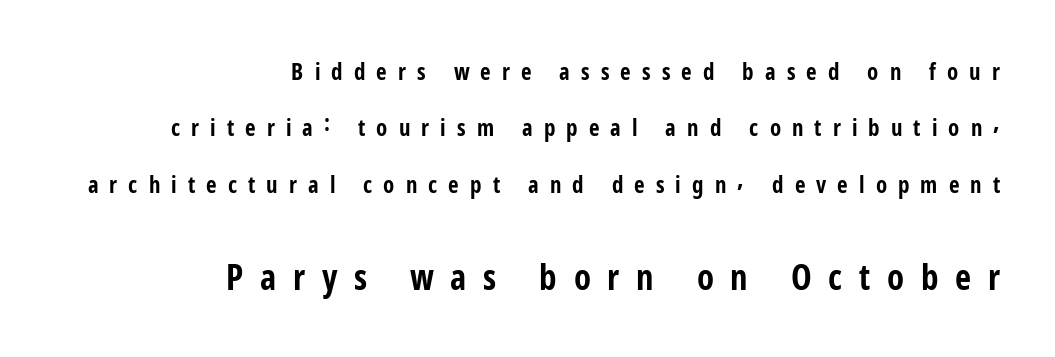
{"serif": "no", "italic": "no", "bold": "yes", "weight": "bold", "width": "condensed", "stroke_contrast": "low", "x_height": "medium", "monospaced": "no", "underline": "no", "align": "right", "line_spacing": "loose", "line_spacing_ratio": 2.45, "letter_spacing": "wide", "letter_spacing_em": 0.48, "larger_block": "second", "size_ratio": 1.52, "glyph_px": 35}
